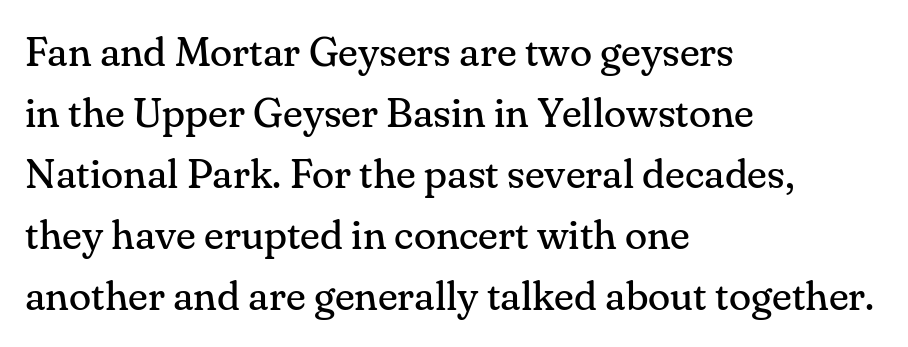
The image shows 41 px regular-weight serif type, upright; set left-aligned, normal line spacing (1.49x), normal letter spacing, not underlined; medium stroke contrast and a small x-height.
